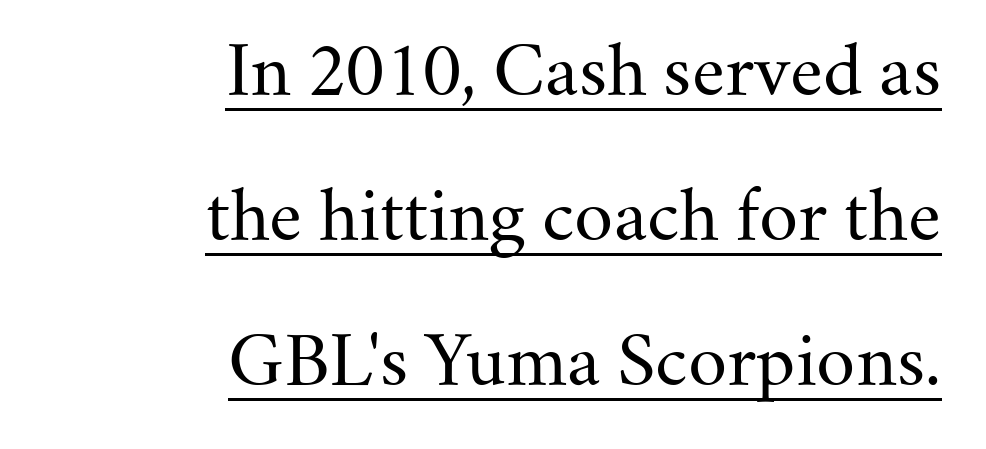
{"serif": "yes", "italic": "no", "bold": "no", "weight": "regular", "width": "normal", "stroke_contrast": "medium", "x_height": "small", "monospaced": "no", "underline": "yes", "align": "right", "line_spacing": "loose", "line_spacing_ratio": 2.13, "letter_spacing": "normal", "letter_spacing_em": 0.0, "glyph_px": 68}
